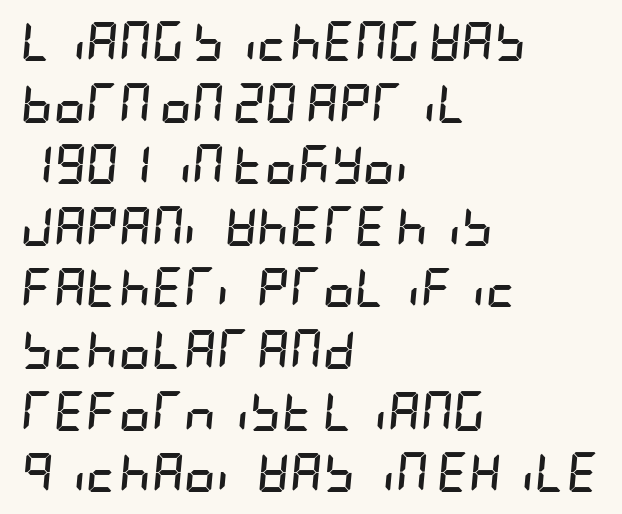
{"italic": "yes", "lean": "right", "slant_degrees": 5, "bold": "yes", "weight": "semibold", "width": "condensed", "stroke_contrast": "low", "x_height": "large", "underline": "no", "align": "left", "line_spacing": "normal", "line_spacing_ratio": 1.54, "letter_spacing": "normal", "letter_spacing_em": 0.0, "glyph_px": 40}
